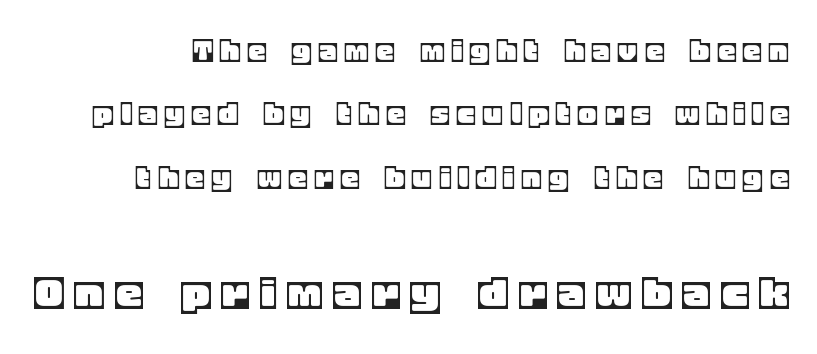
The image shows 52 px text type, upright; set line spacing 1.81x, unusually wide letter spacing (+0.25 em), not underlined; the second (bottom) block is 1.49x larger; a large x-height.
